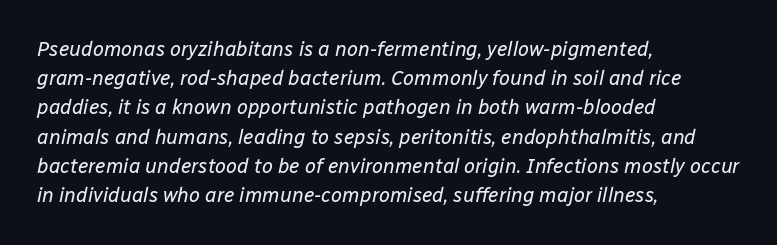
The image shows 20 px text type, italic (leaning right); set left-aligned, normal line spacing (1.46x), normal letter spacing, not underlined.
